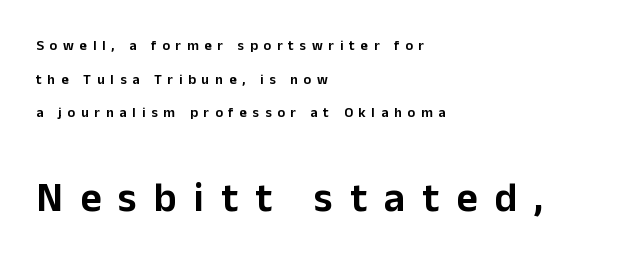
The image shows 41 px sans-serif type, upright; set left-aligned, loose line spacing (2.4x), unusually wide letter spacing (+0.42 em), not underlined; the second (bottom) block is 2.93x larger; low stroke contrast and a medium x-height.
